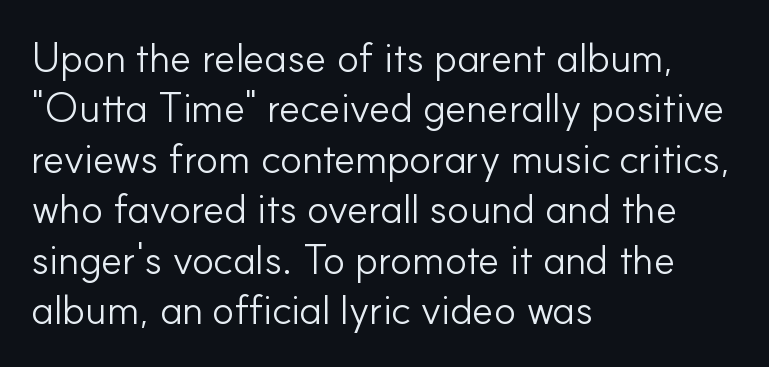
Q: Is the text bold? A: No.
Q: Is the text italic (slanted)? A: No, it is upright.
Q: Is the typeface a serif or a sans-serif typeface? A: Sans-serif.
Q: Is the text underlined? A: No.
Q: How is the paragraph aligned? A: Left-aligned.
Q: Is the spacing between letters normal or unusually wide? A: Normal.
Q: Width (condensed, normal, or wide)? A: Normal.
Q: Stroke contrast? A: Low.
Q: x-height? A: Small.
Q: Monospaced? A: No.
